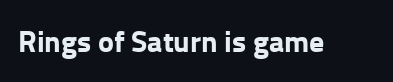
The specimen reads as upright at a glance. In terms of letterform style, serifs are entirely absent. What stands out about the letter spacing? Nothing — it is the standard amount. Chunky letters — that's bold for sure. Proportional: the letters do not fall into vertical columns. Check under the words: just untouched page.
